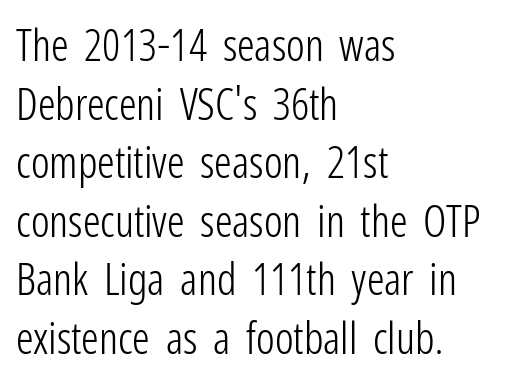
The image shows 44 px light, condensed sans-serif type, upright; set left-aligned, normal line spacing (1.33x), normal letter spacing, not underlined; low stroke contrast and a medium x-height.
